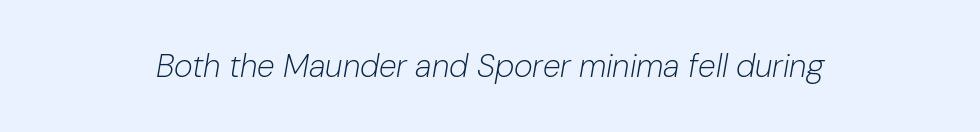
Does the lettering tilt? It does — this is italic. Descenders hang freely into open space. Each stroke keeps to a modest, everyday thickness or less. Look at the tracking — it's just the regular setting, nothing added.
